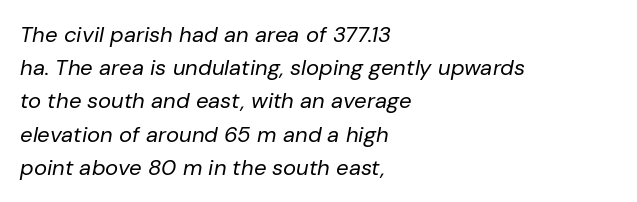
Q: Is the text bold? A: No.
Q: Is the text italic (slanted)? A: Yes, it leans right by about 10 degrees.
Q: Is the text underlined? A: No.
Q: How is the paragraph aligned? A: Left-aligned.
Q: Is the spacing between letters normal or unusually wide? A: Normal.
Q: Is the spacing between lines tight, normal or loose? A: Normal.
